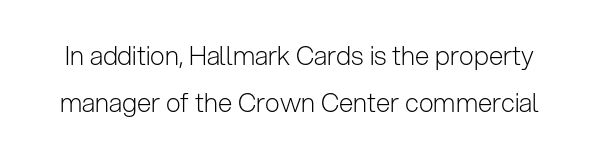
Q: Is the text bold? A: No.
Q: Is the text italic (slanted)? A: No, it is upright.
Q: Is the text underlined? A: No.
Q: Is the spacing between letters normal or unusually wide? A: Normal.
